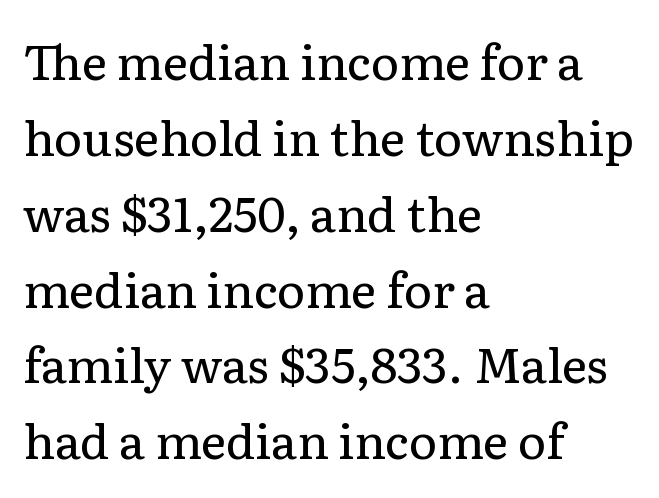
{"serif": "yes", "italic": "no", "bold": "no", "weight": "regular", "width": "normal", "stroke_contrast": "low", "x_height": "medium", "monospaced": "no", "underline": "no", "align": "left", "line_spacing": "normal", "line_spacing_ratio": 1.58, "letter_spacing": "normal", "letter_spacing_em": 0.0, "glyph_px": 48}
